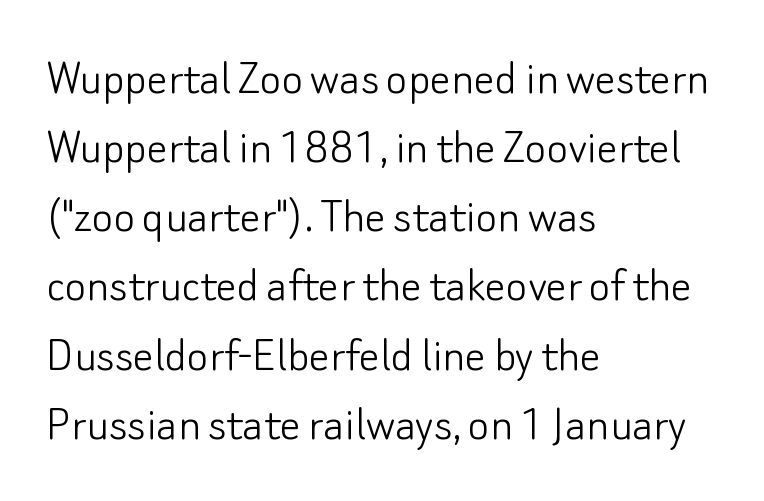
Summary of weight: not heavy and not bold. Line beginnings align vertically; line endings do not. Does the lettering tilt? It doesn't — this is upright. This rendering employs a face without finishing strokes, i.e., a sans-serif.
